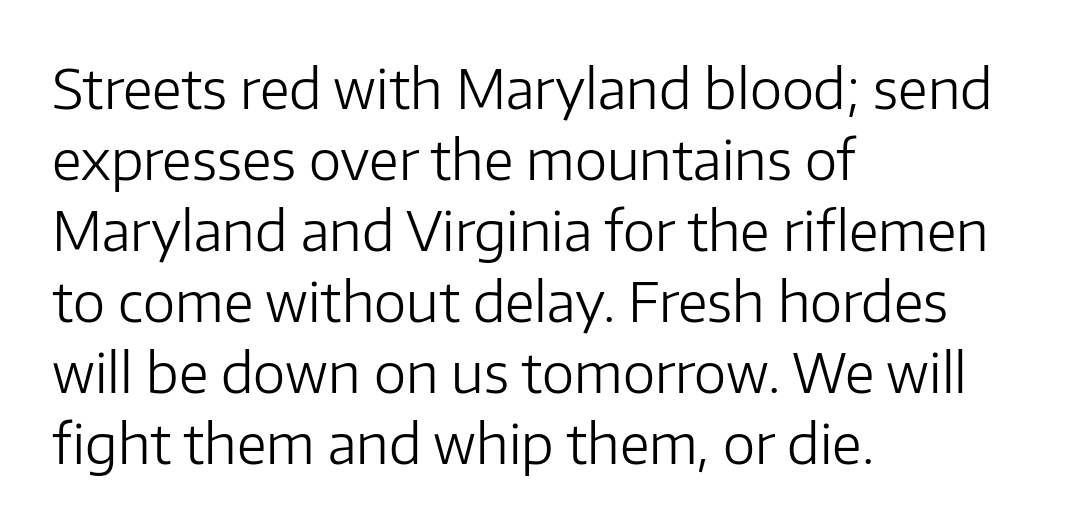
{"serif": "no", "italic": "no", "bold": "no", "weight": "light", "width": "normal", "stroke_contrast": "low", "x_height": "medium", "monospaced": "no", "underline": "no", "align": "left", "line_spacing": "normal", "line_spacing_ratio": 1.29, "letter_spacing": "normal", "letter_spacing_em": 0.0, "glyph_px": 55}
